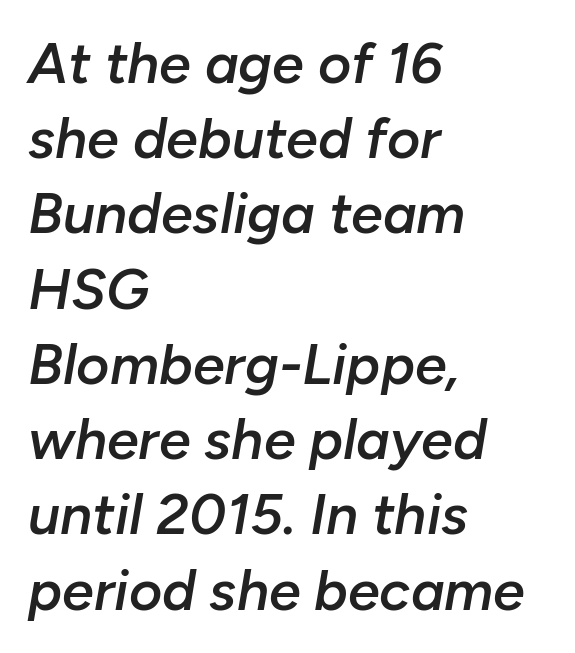
Q: Is the text bold? A: Semi-bold.
Q: Is the text italic (slanted)? A: Yes, it leans right by about 10 degrees.
Q: Is the text underlined? A: No.
Q: How is the paragraph aligned? A: Left-aligned.
Q: Is the spacing between letters normal or unusually wide? A: Normal.
Q: Is the spacing between lines tight, normal or loose? A: Normal.
Q: Width (condensed, normal, or wide)? A: Normal.
Q: Stroke contrast? A: Low.
Q: x-height? A: Medium.
Q: Monospaced? A: No.
